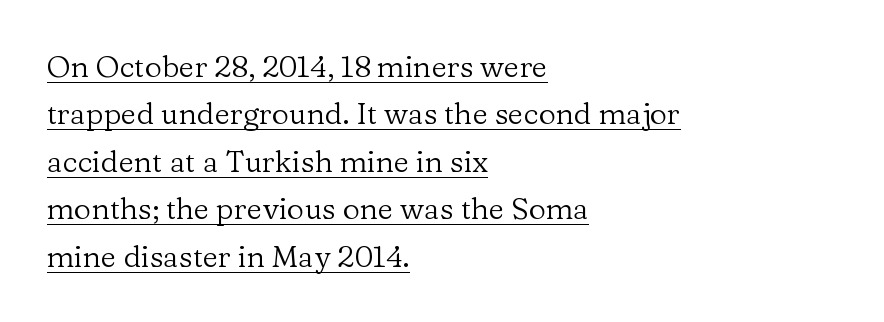
{"serif": "yes", "italic": "no", "bold": "no", "weight": "regular", "width": "normal", "stroke_contrast": "low", "x_height": "medium", "monospaced": "no", "underline": "yes", "align": "left", "line_spacing": "normal", "line_spacing_ratio": 1.58, "letter_spacing": "normal", "letter_spacing_em": 0.0, "glyph_px": 30}
